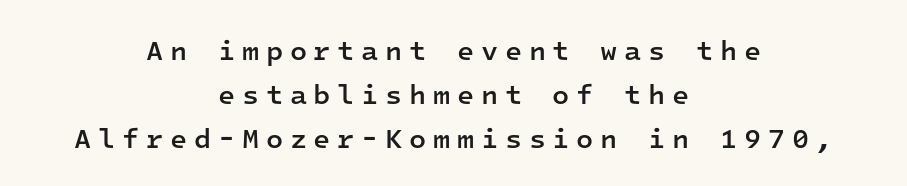
Q: Is the text bold? A: Semi-bold.
Q: Is the text italic (slanted)? A: No, it is upright.
Q: Is the typeface a serif or a sans-serif typeface? A: Sans-serif.
Q: Is the text underlined? A: No.
Q: How is the paragraph aligned? A: Centered.
Q: Is the spacing between letters normal or unusually wide? A: Unusually wide.
Q: Is the spacing between lines tight, normal or loose? A: Normal.
Q: Width (condensed, normal, or wide)? A: Normal.
Q: Stroke contrast? A: Low.
Q: x-height? A: Medium.
Q: Monospaced? A: Yes.
